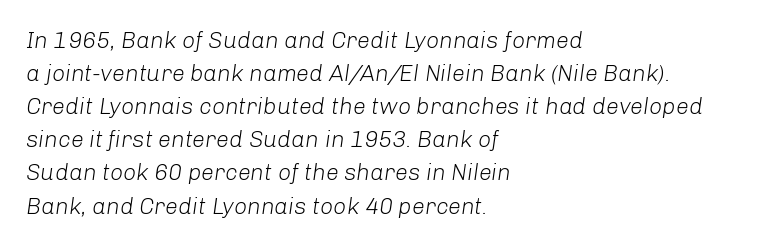
{"italic": "yes", "lean": "right", "slant_degrees": 8, "bold": "no", "underline": "no", "align": "left", "line_spacing": "normal", "line_spacing_ratio": 1.44, "letter_spacing": "normal", "letter_spacing_em": 0.0, "glyph_px": 23}
